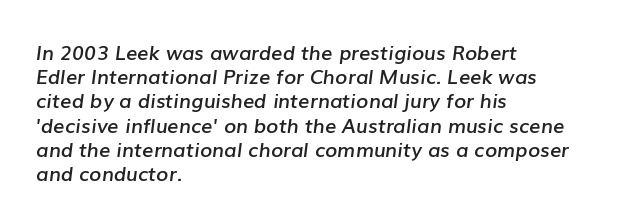
The image shows 20 px text type, italic (leaning right); set left-aligned, line spacing 1.21x, normal letter spacing, not underlined.
